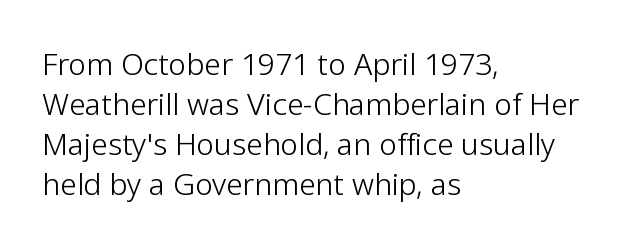
{"serif": "no", "italic": "no", "bold": "no", "weight": "light", "width": "normal", "stroke_contrast": "low", "x_height": "medium", "monospaced": "no", "underline": "no", "align": "left", "line_spacing": "normal", "line_spacing_ratio": 1.33, "letter_spacing": "normal", "letter_spacing_em": 0.0, "glyph_px": 30}
